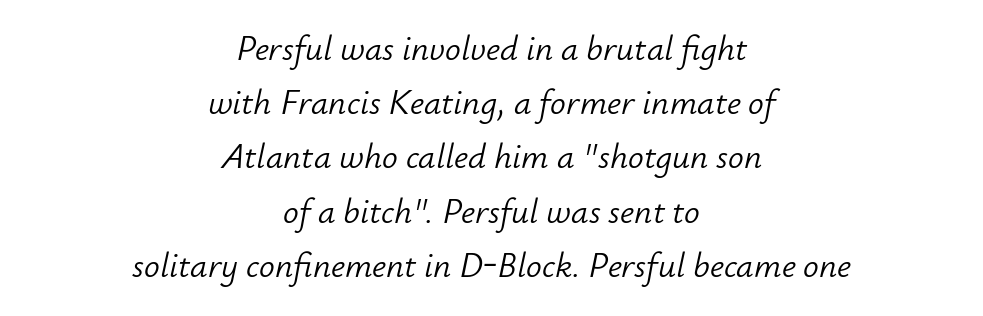
The glyphs are unaccompanied by any horizontal stroke below them. Observe the ordinary spacing: letters are neighbours, not strangers. A typesetter would mark this as italic. Summary of vertical rhythm: regular, with standard interline spacing. These lines are rendered in a variable-pitch font. Vertical stems look standard width or narrower in stroke.
